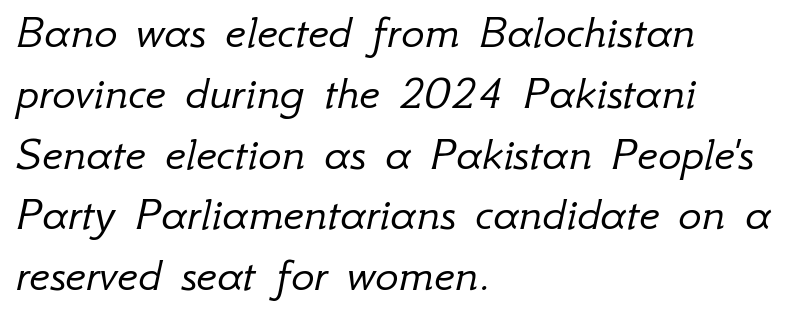
This sample has the flowing, uneven cadence of proportional lettering. The rendering applies a slant to the glyphs. Stems and bowls with no extra thickness — not bold. Beneath every word, the page is bare.
